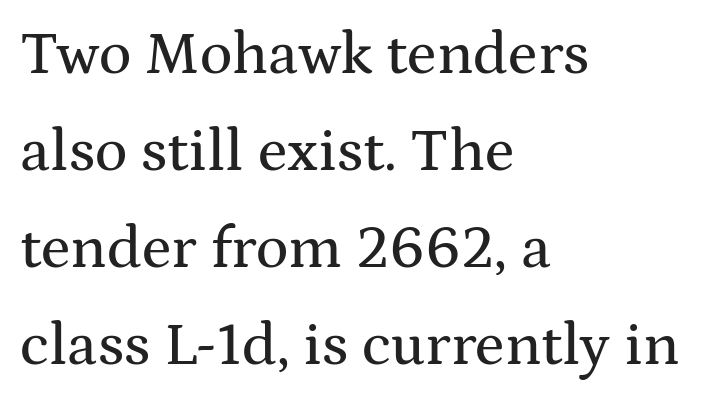
Q: Is the text italic (slanted)? A: No, it is upright.
Q: Is the typeface a serif or a sans-serif typeface? A: Serif.
Q: Is the text underlined? A: No.
Q: How is the paragraph aligned? A: Left-aligned.
Q: Is the spacing between letters normal or unusually wide? A: Normal.
Q: Is the spacing between lines tight, normal or loose? A: Normal.
Q: Width (condensed, normal, or wide)? A: Wide.
Q: Stroke contrast? A: Medium.
Q: x-height? A: Medium.
Q: Monospaced? A: No.
